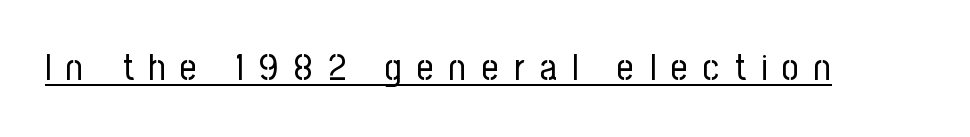
{"serif": "no", "italic": "no", "bold": "no", "weight": "regular", "width": "condensed", "stroke_contrast": "low", "x_height": "medium", "monospaced": "no", "underline": "yes", "letter_spacing": "wide", "letter_spacing_em": 0.41, "glyph_px": 37}
